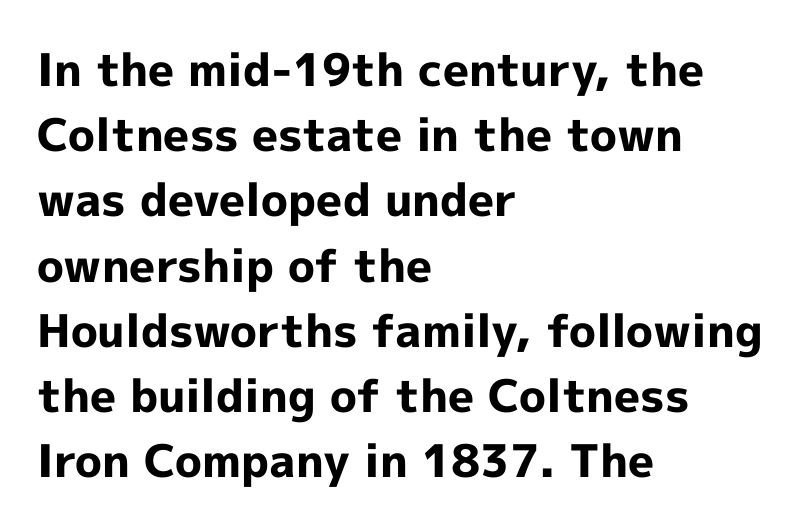
The block of text has a typical density, with ordinary space between rows. Descenders hang freely into open space. Quick note: not italic, upright. Looks like regular typesetting: each glyph gets only the width it needs.
